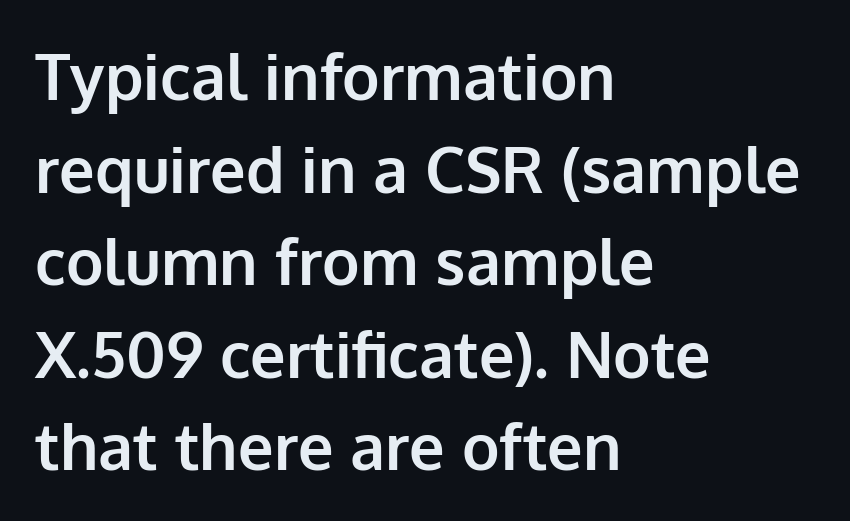
{"serif": "no", "italic": "no", "bold": "yes", "weight": "bold", "width": "normal", "stroke_contrast": "low", "x_height": "medium", "monospaced": "no", "underline": "no", "align": "left", "line_spacing": "normal", "line_spacing_ratio": 1.47, "letter_spacing": "normal", "letter_spacing_em": 0.0, "glyph_px": 63}
